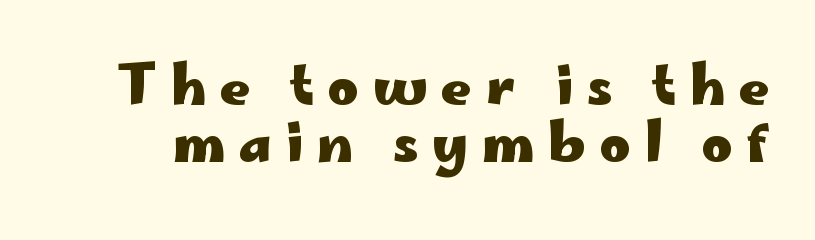
Does extra space separate the letters? Yes, quite a lot of it. Each letter keeps its own natural width here, so spacing adapts to shape. Strokes here are thick enough to call this a true bold. The glyphs are unaccompanied by any horizontal stroke below them. Cramped leading. Examine the stroke ends and you'll find no serifs.
